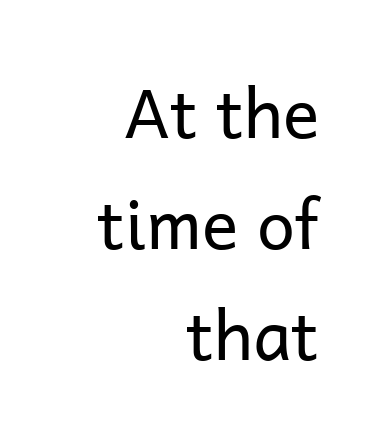
{"serif": "no", "italic": "no", "bold": "no", "weight": "regular", "width": "normal", "stroke_contrast": "low", "x_height": "medium", "monospaced": "no", "underline": "no", "align": "right", "line_spacing": "normal", "line_spacing_ratio": 1.63, "letter_spacing": "normal", "letter_spacing_em": 0.0, "glyph_px": 68}
